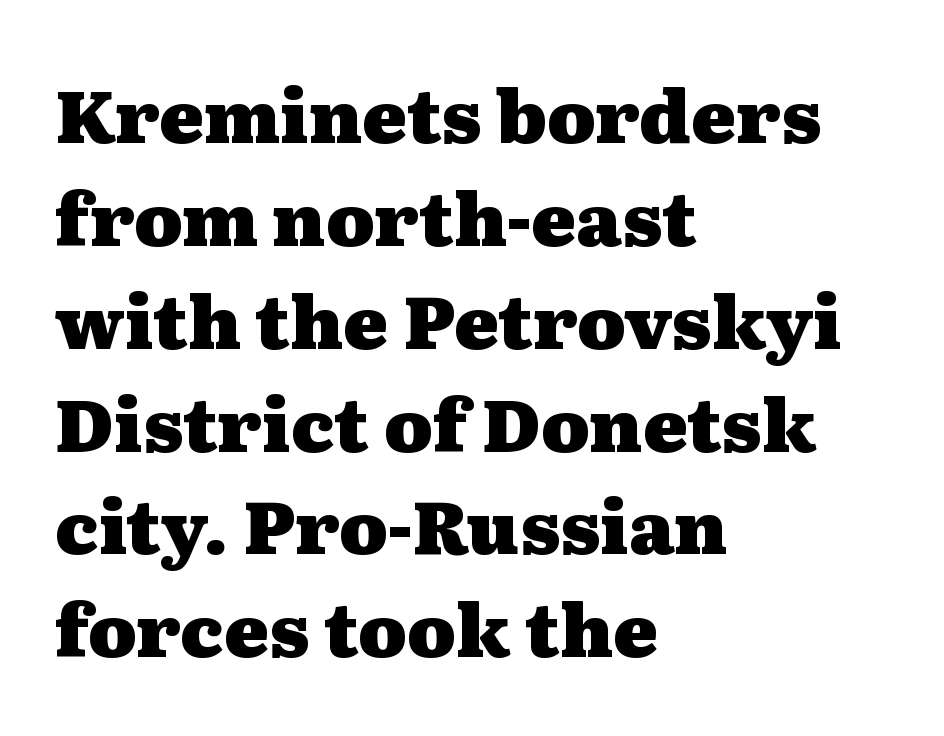
The image shows 74 px heavy, wide serif type, upright; set left-aligned, normal line spacing (1.39x), normal letter spacing, not underlined; medium stroke contrast and a medium x-height.
